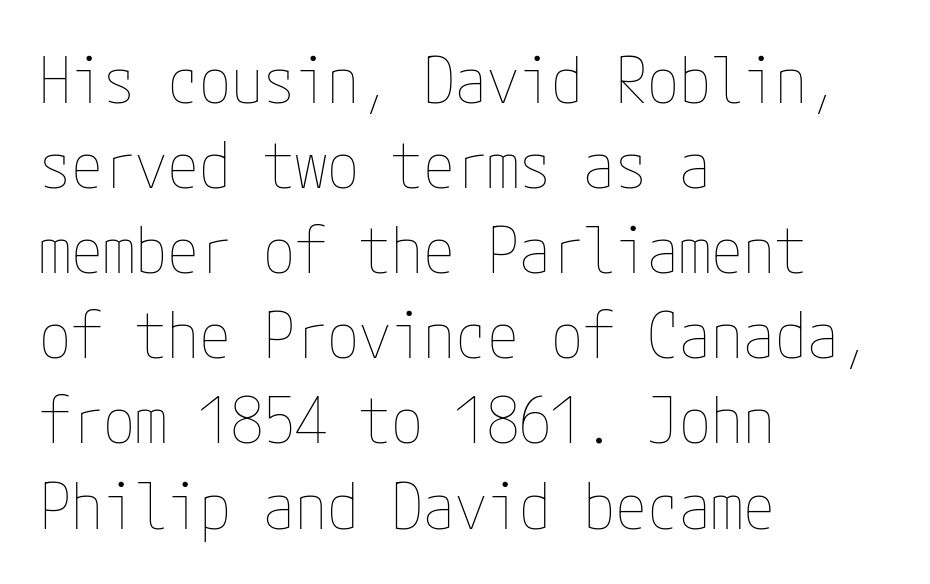
Q: Is the text bold? A: No.
Q: Is the text italic (slanted)? A: No, it is upright.
Q: Is the text underlined? A: No.
Q: How is the paragraph aligned? A: Left-aligned.
Q: Is the spacing between letters normal or unusually wide? A: Normal.
Q: Is the spacing between lines tight, normal or loose? A: Normal.
Q: Width (condensed, normal, or wide)? A: Condensed.
Q: Stroke contrast? A: Low.
Q: x-height? A: Medium.
